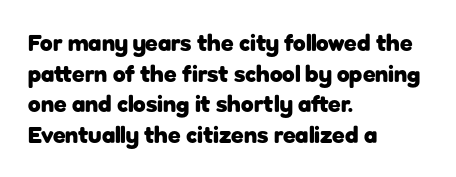
The image shows 23 px bold type, upright; set left-aligned, normal line spacing (1.33x), normal letter spacing, not underlined.
